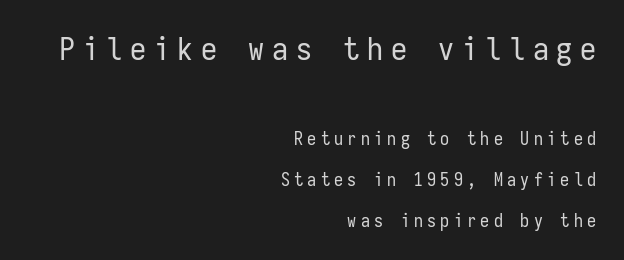
Q: Is the text bold? A: No.
Q: Is the text italic (slanted)? A: No, it is upright.
Q: Is the typeface a serif or a sans-serif typeface? A: Sans-serif.
Q: Is the text underlined? A: No.
Q: How is the paragraph aligned? A: Right-aligned.
Q: Is the spacing between letters normal or unusually wide? A: Unusually wide.
Q: Is the spacing between lines tight, normal or loose? A: Loose.
Q: Which block of text is set in a larger size, the first (top) or the second (bottom)? A: The first (top) one.
Q: Width (condensed, normal, or wide)? A: Condensed.
Q: Stroke contrast? A: Low.
Q: x-height? A: Medium.
Q: Monospaced? A: Yes.
